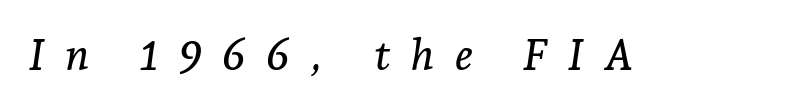
{"serif": "yes", "italic": "yes", "lean": "right", "slant_degrees": 7, "width": "normal", "stroke_contrast": "low", "x_height": "medium", "monospaced": "no", "underline": "no", "letter_spacing": "wide", "letter_spacing_em": 0.48, "glyph_px": 43}
